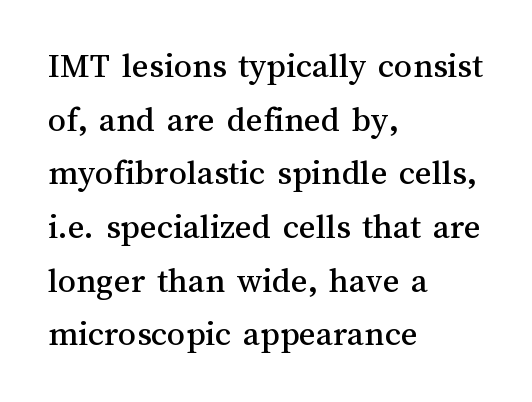
The image shows 36 px text type, upright; set left-aligned, normal line spacing (1.49x), normal letter spacing, not underlined; medium stroke contrast and a medium x-height.
